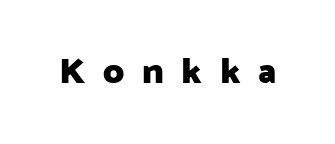
Between one letter and the next there's a generous, obvious gap. If you drew a line through each stem, it would be perfectly vertical. Is this a fixed-width face? No — the glyphs have proportional, varying widths. The string is rendered with underlining switched off. The rendering shows plain stroke endings on the letterforms — a sans-serif design.
